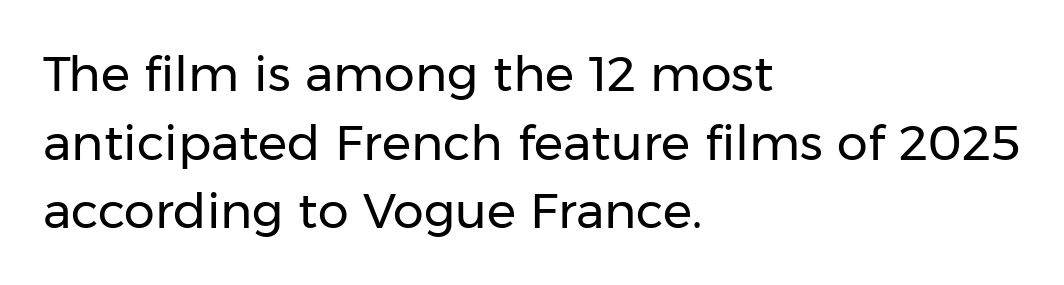
Regarding leading, the lines here are spaced in the standard way. Reading down the block, your eye returns to a fixed left position each line. Underlining? Definitely not there. You could not count columns in this text — the font is proportionally spaced. The font family rendered here belongs to the sans-serif group.
